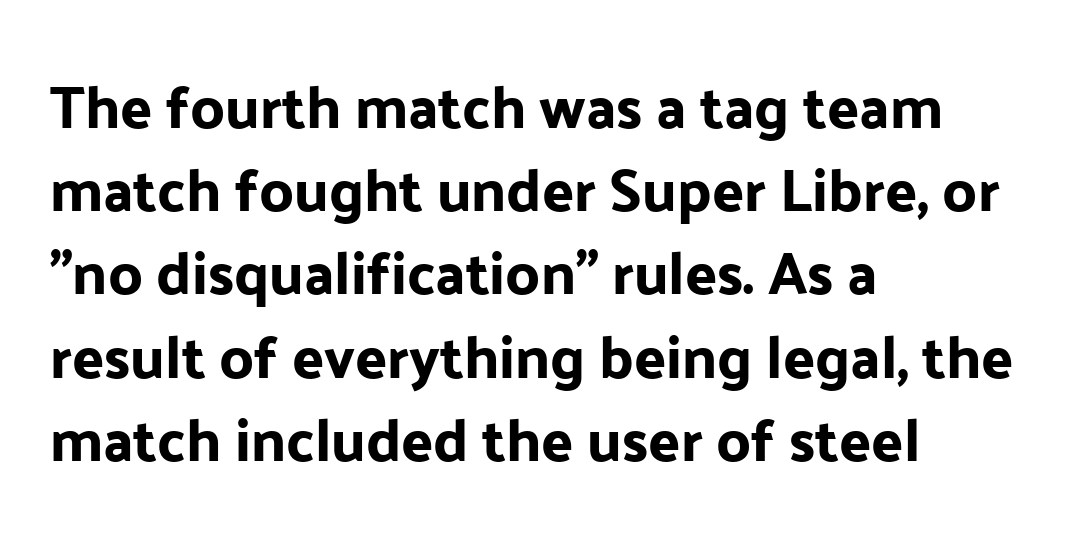
The image shows 59 px sans-serif type, upright; set left-aligned, normal line spacing (1.41x), normal letter spacing, not underlined; low stroke contrast and a medium x-height.
